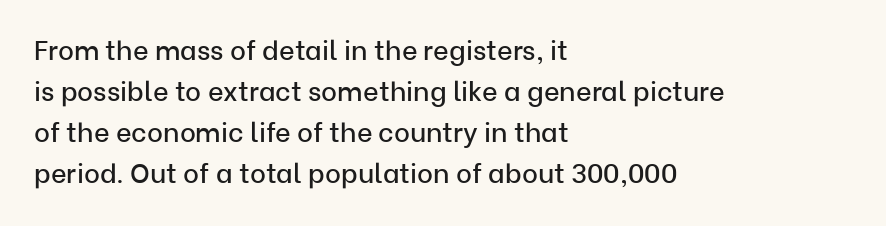
Q: Is the text italic (slanted)? A: No, it is upright.
Q: Is the text underlined? A: No.
Q: How is the paragraph aligned? A: Left-aligned.
Q: Is the spacing between letters normal or unusually wide? A: Normal.
Q: Is the spacing between lines tight, normal or loose? A: Normal.
